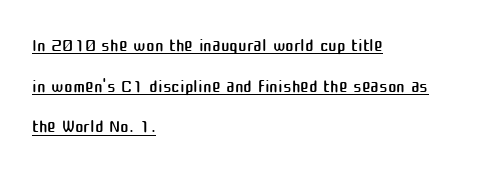
Notice how descenders clear the ascenders below comfortably — that's standard leading. The font is comparable to plain body text, perhaps lighter. The horizontal fit of the characters is conventional and even. Designer's note — italics off, roman on. Horizontally, the lines are justified to the leading edge only. This rendering features underlined lettering.
